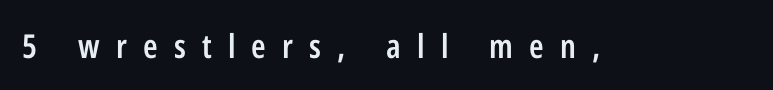
{"serif": "no", "italic": "no", "bold": "semi", "weight": "semibold", "width": "condensed", "stroke_contrast": "low", "x_height": "medium", "monospaced": "no", "underline": "no", "letter_spacing": "wide", "letter_spacing_em": 0.49, "glyph_px": 33}
